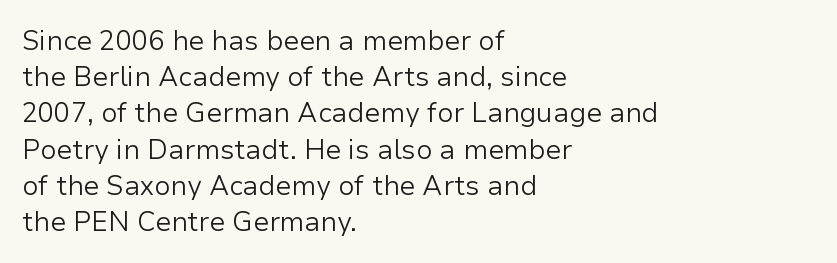
Q: Is the text bold? A: No.
Q: Is the text italic (slanted)? A: No, it is upright.
Q: Is the text underlined? A: No.
Q: How is the paragraph aligned? A: Left-aligned.
Q: Is the spacing between letters normal or unusually wide? A: Normal.
Q: Is the spacing between lines tight, normal or loose? A: Normal.
